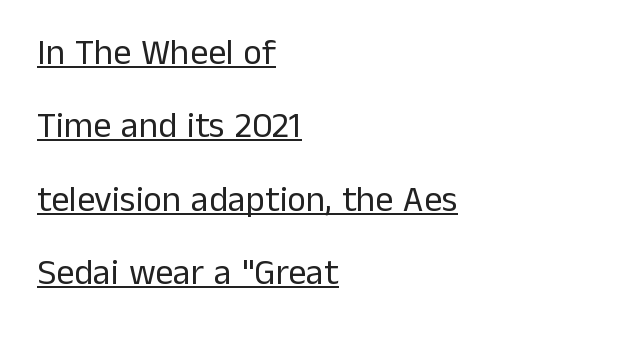
Q: Is the text bold? A: No.
Q: Is the text italic (slanted)? A: No, it is upright.
Q: Is the typeface a serif or a sans-serif typeface? A: Sans-serif.
Q: Is the text underlined? A: Yes.
Q: How is the paragraph aligned? A: Left-aligned.
Q: Is the spacing between letters normal or unusually wide? A: Normal.
Q: Is the spacing between lines tight, normal or loose? A: Loose.
Q: Width (condensed, normal, or wide)? A: Normal.
Q: Stroke contrast? A: Low.
Q: x-height? A: Medium.
Q: Monospaced? A: No.
